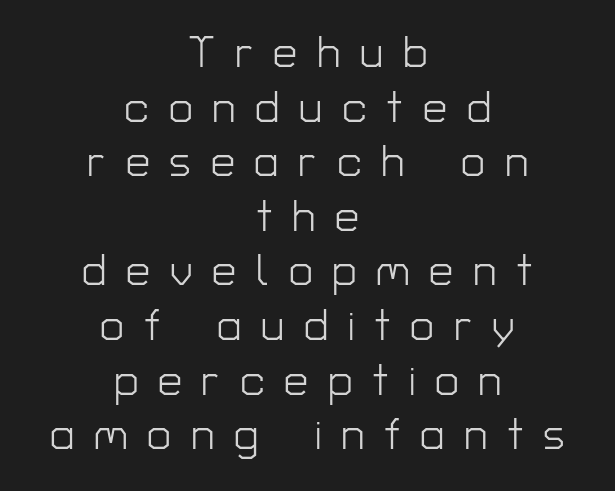
{"serif": "no", "italic": "no", "bold": "no", "weight": "light", "width": "normal", "stroke_contrast": "low", "x_height": "medium", "monospaced": "no", "underline": "no", "align": "center", "line_spacing": "normal", "line_spacing_ratio": 1.27, "letter_spacing": "wide", "letter_spacing_em": 0.46, "glyph_px": 43}
